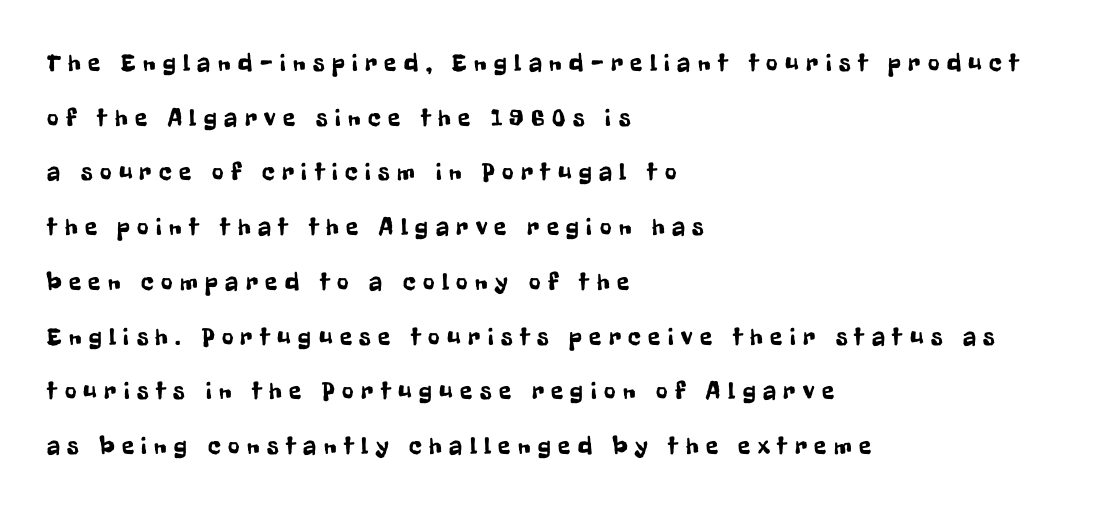
{"italic": "no", "underline": "no", "align": "left", "line_spacing": "loose", "line_spacing_ratio": 2.19, "letter_spacing": "wide", "letter_spacing_em": 0.3, "glyph_px": 25}
